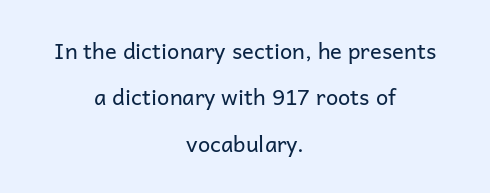
The image shows 22 px text type, upright; set centered, loose line spacing (2.11x), normal letter spacing, not underlined.
